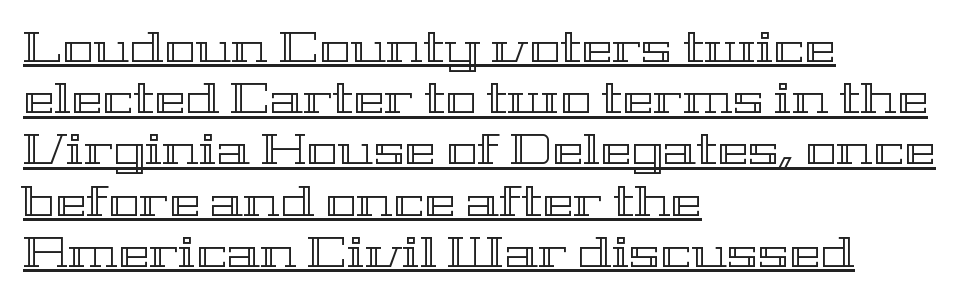
Q: Is the text italic (slanted)? A: No, it is upright.
Q: Is the text underlined? A: Yes.
Q: How is the paragraph aligned? A: Left-aligned.
Q: Is the spacing between letters normal or unusually wide? A: Normal.
Q: Width (condensed, normal, or wide)? A: Wide.
Q: x-height? A: Medium.
Q: Monospaced? A: No.
